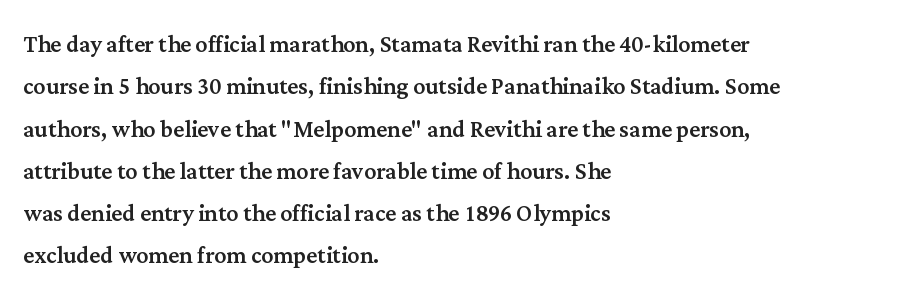
Leading matches the norm, producing a regular column. Compared with a centered layout, this one pins lines to the left instead. Old-style or modern, the face here clearly has serifs. There is no visible air inserted between adjacent glyphs.
